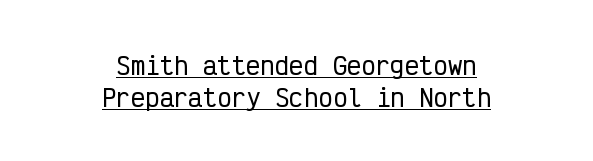
Q: Is the text italic (slanted)? A: No, it is upright.
Q: Is the text underlined? A: Yes.
Q: How is the paragraph aligned? A: Centered.
Q: Is the spacing between letters normal or unusually wide? A: Normal.
Q: Is the spacing between lines tight, normal or loose? A: Normal.
